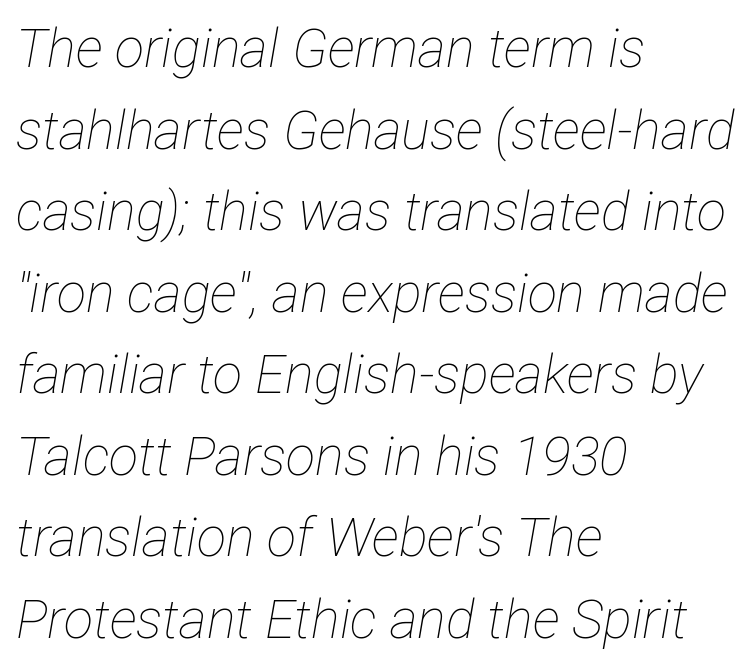
The image shows 54 px thin, condensed type, italic (leaning right); set left-aligned, normal line spacing (1.51x), normal letter spacing, not underlined; low stroke contrast and a medium x-height.
